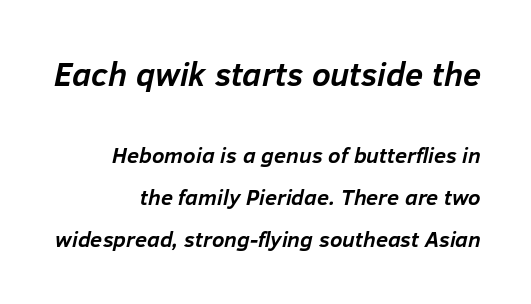
The image shows 33 px semibold type, italic (leaning right); set right-aligned, loose line spacing (1.9x), normal letter spacing, not underlined; the first (top) block is 1.5x larger; low stroke contrast and a medium x-height.
